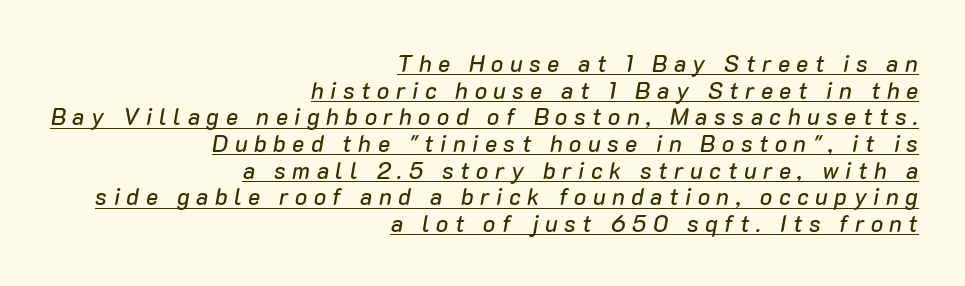
{"italic": "yes", "lean": "right", "slant_degrees": 10, "underline": "yes", "align": "right", "line_spacing_ratio": 1.16, "letter_spacing": "wide", "letter_spacing_em": 0.28, "glyph_px": 23}
